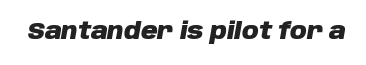
Q: Is the text bold? A: Yes.
Q: Is the text italic (slanted)? A: Yes, it leans right by about 10 degrees.
Q: Is the text underlined? A: No.
Q: Is the spacing between letters normal or unusually wide? A: Normal.
